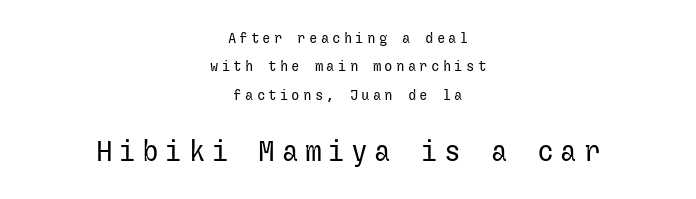
Q: Is the text bold? A: No.
Q: Is the text italic (slanted)? A: No, it is upright.
Q: Is the typeface a serif or a sans-serif typeface? A: Sans-serif.
Q: Is the text underlined? A: No.
Q: How is the paragraph aligned? A: Centered.
Q: Is the spacing between letters normal or unusually wide? A: Unusually wide.
Q: Is the spacing between lines tight, normal or loose? A: Loose.
Q: Which block of text is set in a larger size, the first (top) or the second (bottom)? A: The second (bottom) one.
Q: Width (condensed, normal, or wide)? A: Normal.
Q: Stroke contrast? A: Low.
Q: x-height? A: Medium.
